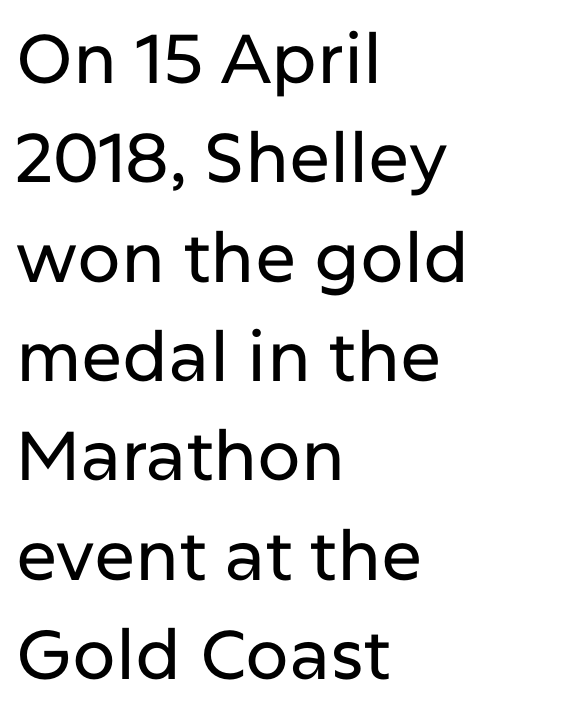
The image shows 69 px sans-serif type, upright; set left-aligned, normal line spacing (1.44x), normal letter spacing, not underlined; low stroke contrast and a medium x-height.
